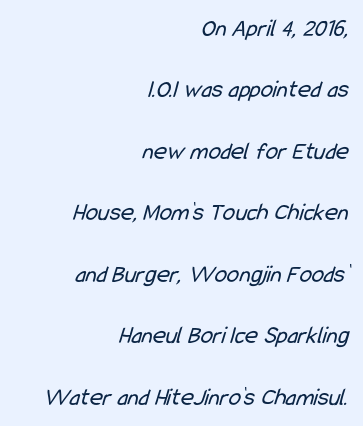
{"bold": "no", "underline": "no", "align": "right", "line_spacing": "loose", "line_spacing_ratio": 2.46, "letter_spacing": "normal", "letter_spacing_em": 0.0, "glyph_px": 25}
